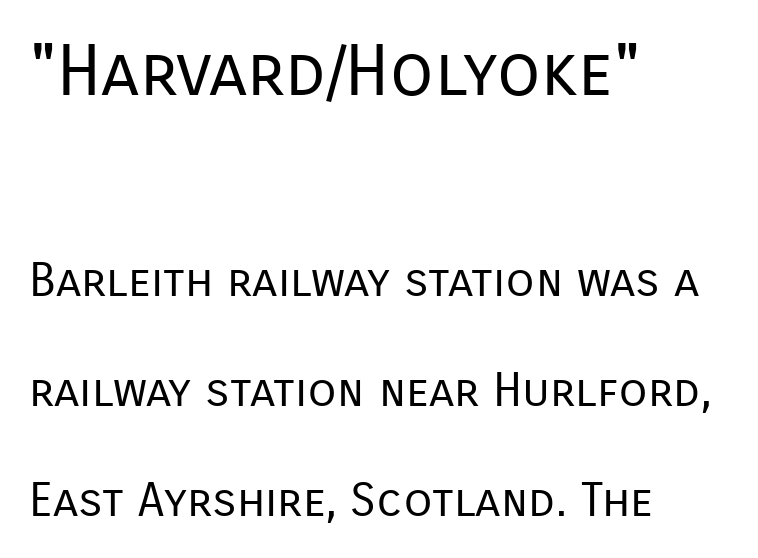
These lines are set flush left with a ragged right edge. No extra ink here — the face is not bold. Between one letter and the next there's only the usual sliver of space. What kind of face is this? One without serifs — a sans.
